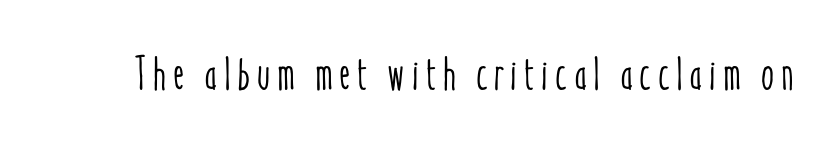
{"italic": "no", "width": "condensed", "stroke_contrast": "low", "x_height": "medium", "monospaced": "no", "underline": "no", "glyph_px": 47}
